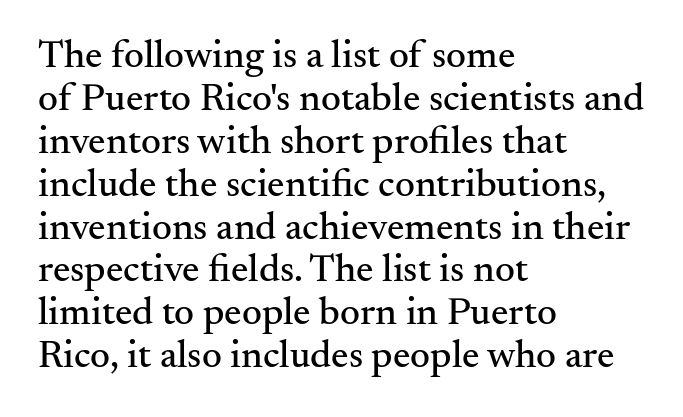
Q: Is the text italic (slanted)? A: No, it is upright.
Q: Is the typeface a serif or a sans-serif typeface? A: Serif.
Q: Is the text underlined? A: No.
Q: How is the paragraph aligned? A: Left-aligned.
Q: Is the spacing between letters normal or unusually wide? A: Normal.
Q: Is the spacing between lines tight, normal or loose? A: Tight.
Q: Width (condensed, normal, or wide)? A: Normal.
Q: Stroke contrast? A: Medium.
Q: x-height? A: Small.
Q: Monospaced? A: No.
